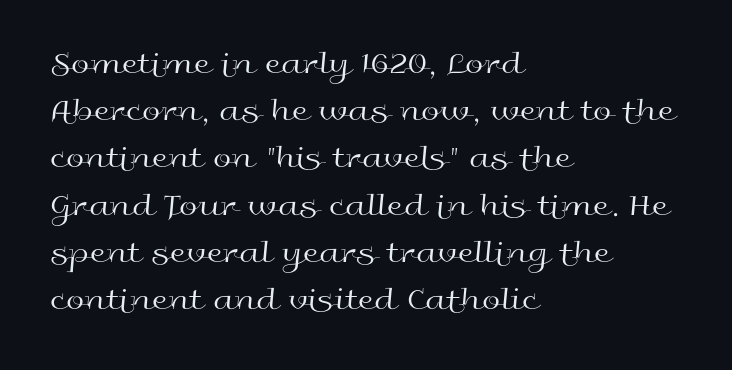
Q: Is the text bold? A: No.
Q: Is the text italic (slanted)? A: No, it is upright.
Q: Is the typeface a serif or a sans-serif typeface? A: Sans-serif.
Q: Is the text underlined? A: No.
Q: How is the paragraph aligned? A: Left-aligned.
Q: Is the spacing between letters normal or unusually wide? A: Normal.
Q: Is the spacing between lines tight, normal or loose? A: Normal.
Q: Width (condensed, normal, or wide)? A: Wide.
Q: x-height? A: Medium.
Q: Monospaced? A: No.
